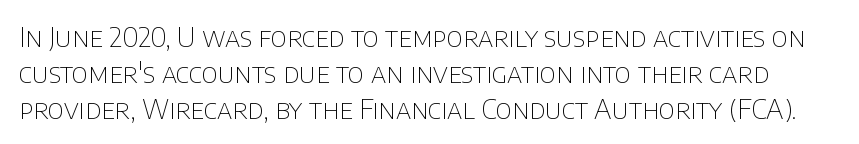
{"italic": "no", "bold": "no", "underline": "no", "line_spacing": "normal", "line_spacing_ratio": 1.33, "letter_spacing": "normal", "letter_spacing_em": 0.0, "glyph_px": 27}
